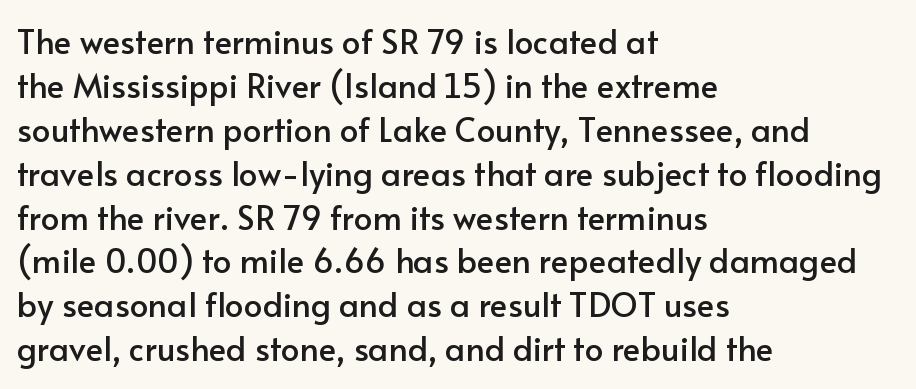
The image shows 33 px sans-serif type, upright; set left-aligned, normal line spacing (1.33x), normal letter spacing, not underlined; low stroke contrast and a small x-height.
